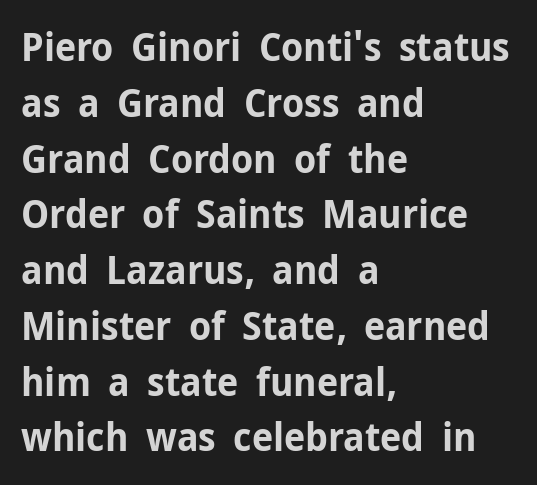
Upright lettering throughout. Reading down the block, your eye returns to a fixed left position each line. Compared with typical paragraphs, the rows here are spaced about the same. You could call the tracking neutral — neither tight nor loose. Has an underline been added? It has not.
